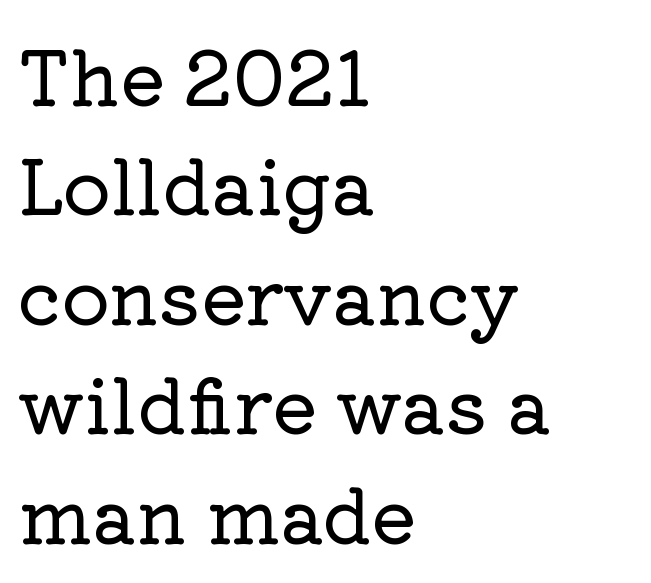
{"serif": "yes", "italic": "no", "width": "normal", "stroke_contrast": "low", "x_height": "medium", "monospaced": "no", "underline": "no", "align": "left", "line_spacing": "normal", "line_spacing_ratio": 1.46, "letter_spacing": "normal", "letter_spacing_em": 0.0, "glyph_px": 75}
